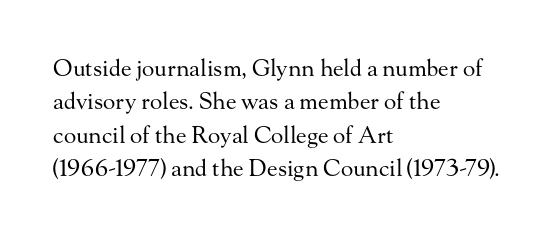
The image shows 23 px text type, upright; set left-aligned, normal line spacing (1.45x), normal letter spacing, not underlined.
